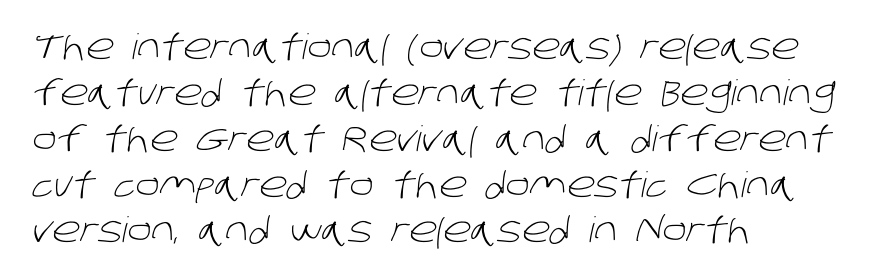
The image shows 35 px light sans-serif type; set left-aligned, normal line spacing (1.31x), normal letter spacing, not underlined; low stroke contrast and a large x-height.
